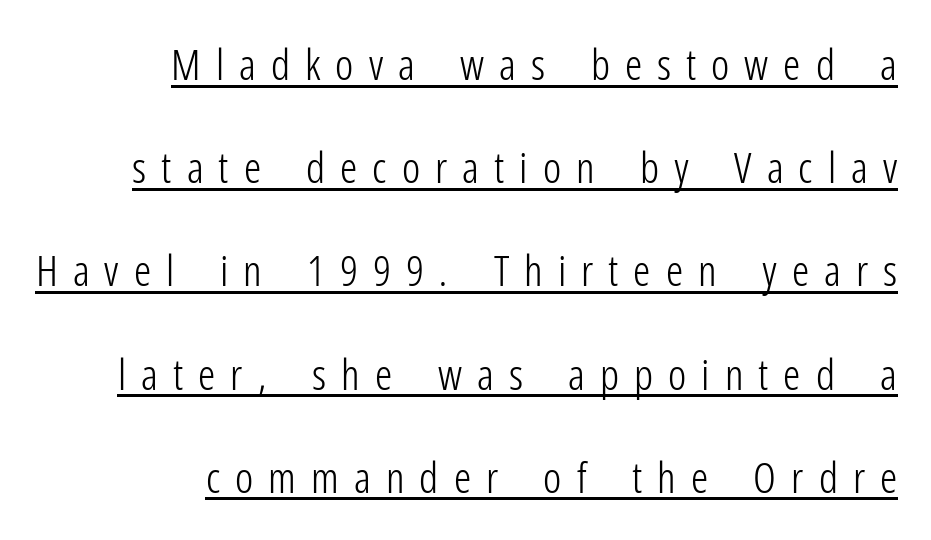
{"serif": "no", "italic": "no", "bold": "no", "weight": "light", "width": "condensed", "stroke_contrast": "low", "x_height": "medium", "monospaced": "no", "underline": "yes", "align": "right", "line_spacing": "loose", "line_spacing_ratio": 2.4, "letter_spacing": "wide", "letter_spacing_em": 0.35, "glyph_px": 43}
